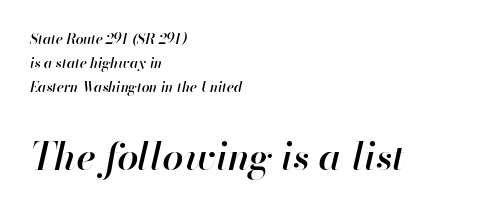
The image shows 38 px semibold type, italic (leaning right); set left-aligned, line spacing 1.71x, normal letter spacing, not underlined; the second (bottom) block is 2.71x larger; high stroke contrast and a small x-height.
